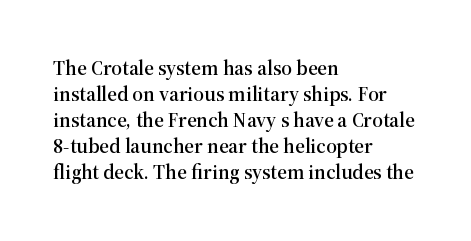
The typesetter chose a ragged-right arrangement here. The type sits square on the baseline with zero lean. There is no visible air inserted between adjacent glyphs. Has an underline been added? It has not.
